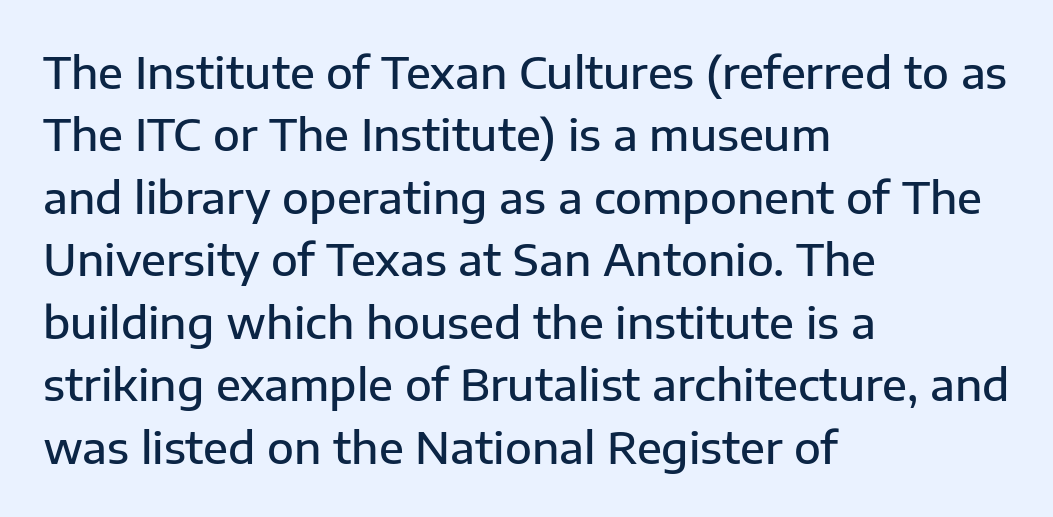
{"serif": "no", "italic": "no", "bold": "semi", "weight": "semibold", "width": "normal", "stroke_contrast": "low", "x_height": "medium", "monospaced": "no", "underline": "no", "align": "left", "line_spacing": "normal", "line_spacing_ratio": 1.42, "letter_spacing": "normal", "letter_spacing_em": 0.0, "glyph_px": 44}
